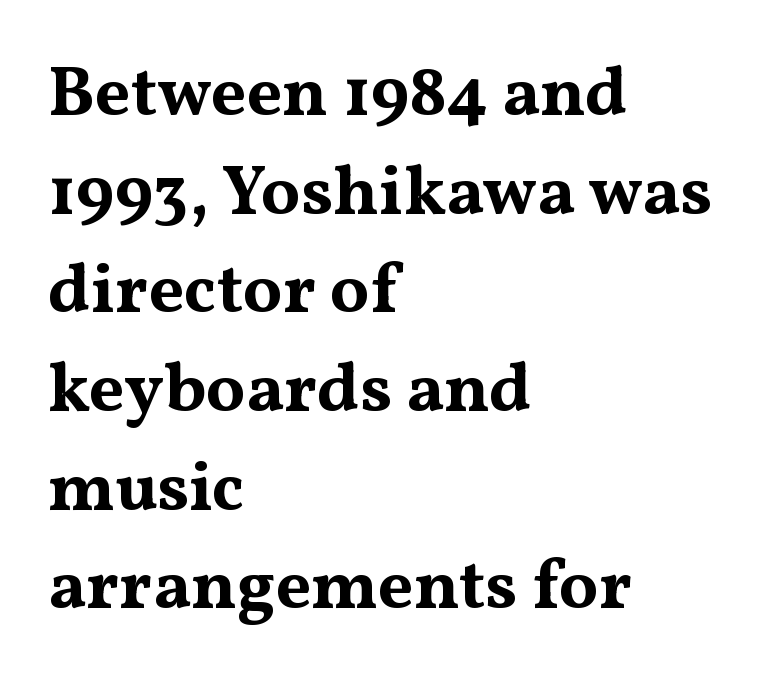
{"serif": "yes", "italic": "no", "bold": "yes", "weight": "bold", "width": "wide", "stroke_contrast": "medium", "x_height": "medium", "monospaced": "no", "underline": "no", "align": "left", "line_spacing": "normal", "line_spacing_ratio": 1.41, "letter_spacing": "normal", "letter_spacing_em": 0.0, "glyph_px": 70}
